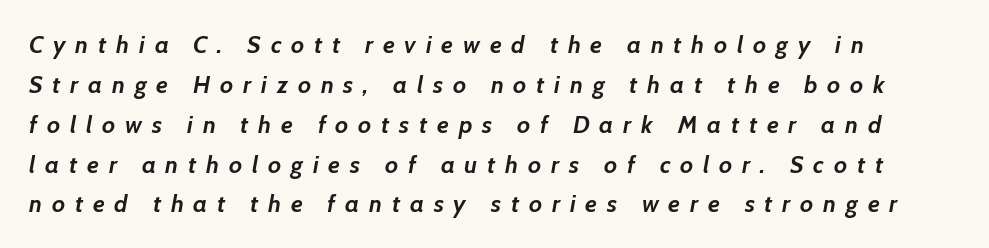
Beneath every word, the page is bare. Emphasis-style slanted type is in use. The tracking reads as deliberately expanded to a designer's eye. The paragraph shown leans on its left margin. Normally led — the rows are evenly, conventionally spaced. Caption: bold face, heavy strokes.
